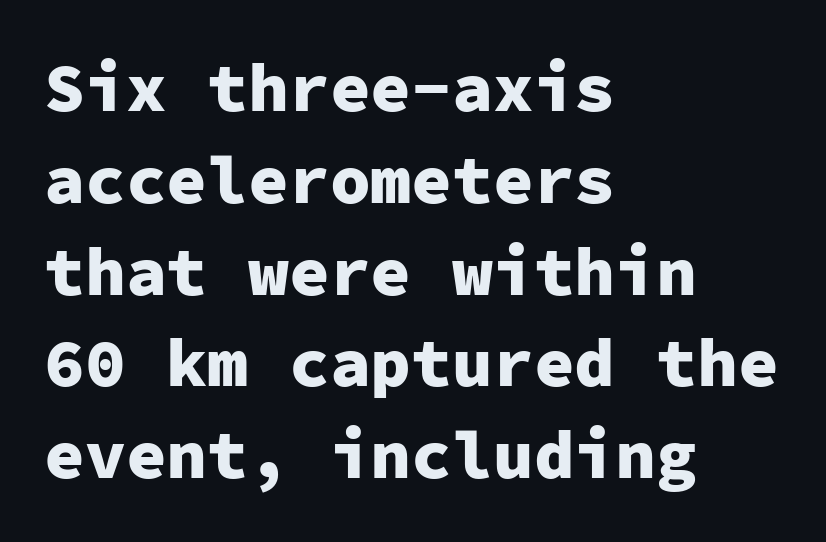
Regular leading. Is this a fixed-width face? Yes — each glyph sits in an identical cell. These lines carry a lot of weight — the face is fully bold. Nope, no serifs anywhere on these letters.
